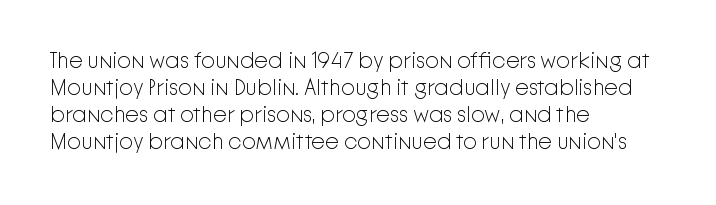
Q: Is the text bold? A: No.
Q: Is the text italic (slanted)? A: No, it is upright.
Q: Is the text underlined? A: No.
Q: How is the paragraph aligned? A: Left-aligned.
Q: Is the spacing between letters normal or unusually wide? A: Normal.
